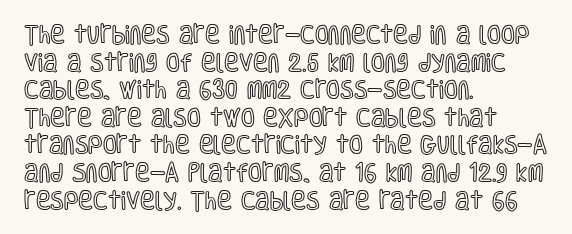
The image shows 20 px text type, upright; set left-aligned, normal line spacing (1.38x), normal letter spacing, not underlined.
